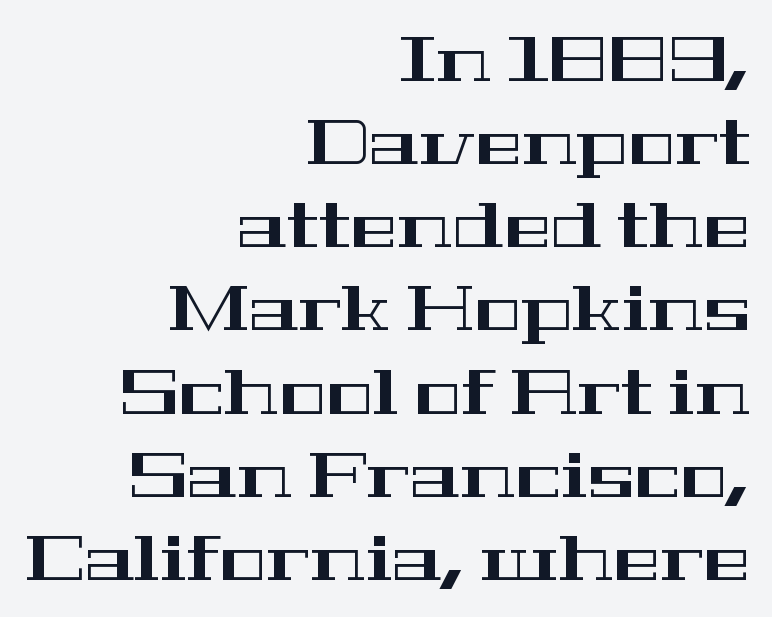
{"serif": "yes", "italic": "no", "width": "wide", "stroke_contrast": "high", "x_height": "medium", "monospaced": "no", "underline": "no", "align": "right", "line_spacing": "normal", "line_spacing_ratio": 1.32, "letter_spacing": "normal", "letter_spacing_em": 0.0, "glyph_px": 63}
